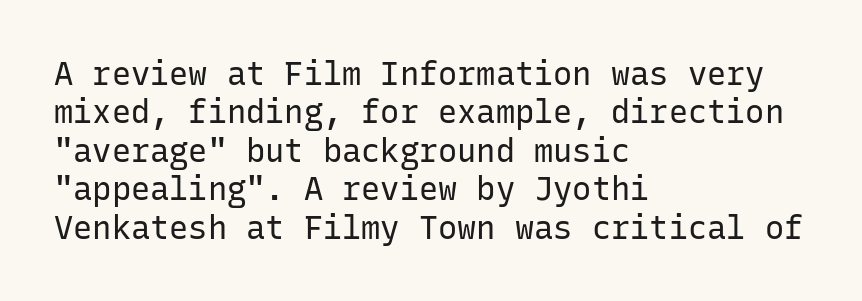
{"serif": "no", "italic": "no", "bold": "no", "weight": "regular", "width": "normal", "stroke_contrast": "low", "x_height": "medium", "monospaced": "yes", "underline": "no", "align": "left", "line_spacing_ratio": 1.2, "letter_spacing": "normal", "letter_spacing_em": 0.0, "glyph_px": 32}
